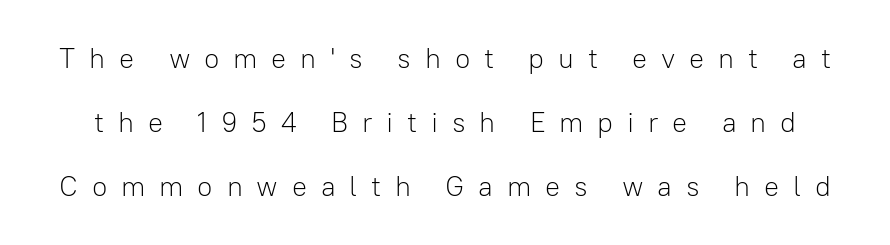
The image shows 28 px light sans-serif type, upright; set loose line spacing (2.29x), unusually wide letter spacing (+0.49 em), not underlined; low stroke contrast and a medium x-height.
